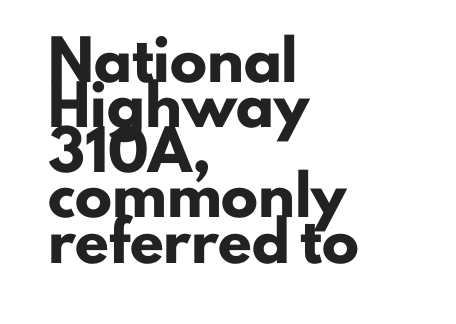
These lines keep a tight, regular rhythm from letter to letter. A typesetter would label this face a sans. This rendering features lettering with no underline. Caption: bold face, heavy strokes.
